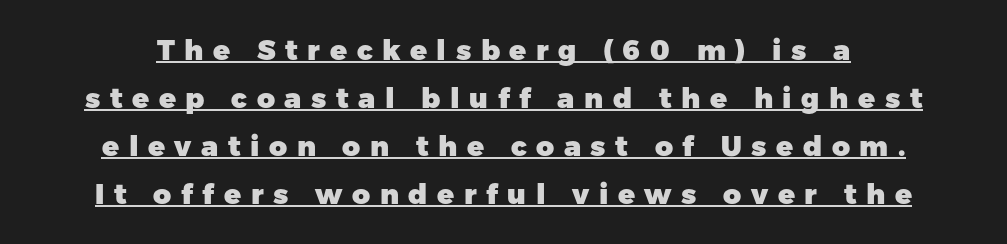
Q: Is the text bold? A: Yes.
Q: Is the text italic (slanted)? A: No, it is upright.
Q: Is the typeface a serif or a sans-serif typeface? A: Sans-serif.
Q: Is the text underlined? A: Yes.
Q: Is the spacing between letters normal or unusually wide? A: Unusually wide.
Q: Width (condensed, normal, or wide)? A: Normal.
Q: Stroke contrast? A: Low.
Q: x-height? A: Medium.
Q: Monospaced? A: No.
